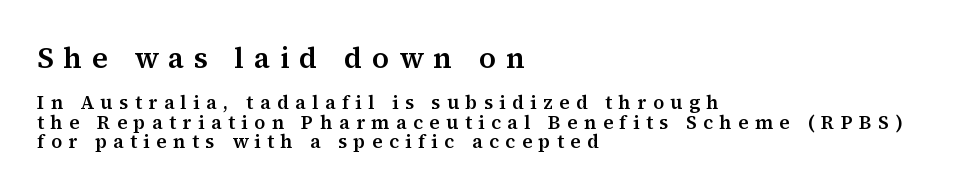
What stands out about the letter spacing? Its width — letters are far apart. Horizontal bands of white between lines are thin slivers. Visually, the top section dominates because its glyphs are scaled up. The passage shown is not underscored anywhere.
